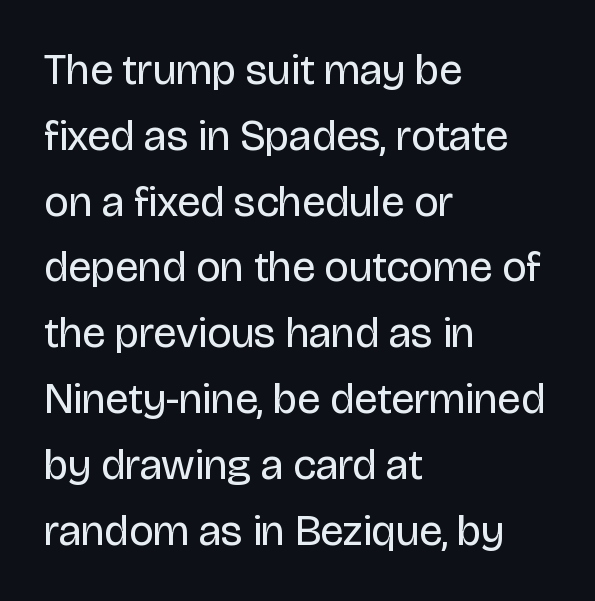
This rendering features lettering with no underline. Default kerning and tracking; the words read as compact shapes. Caption: face not bold, strokes unweighted. Spacing verdict: proportional, widths tailored to each character.
